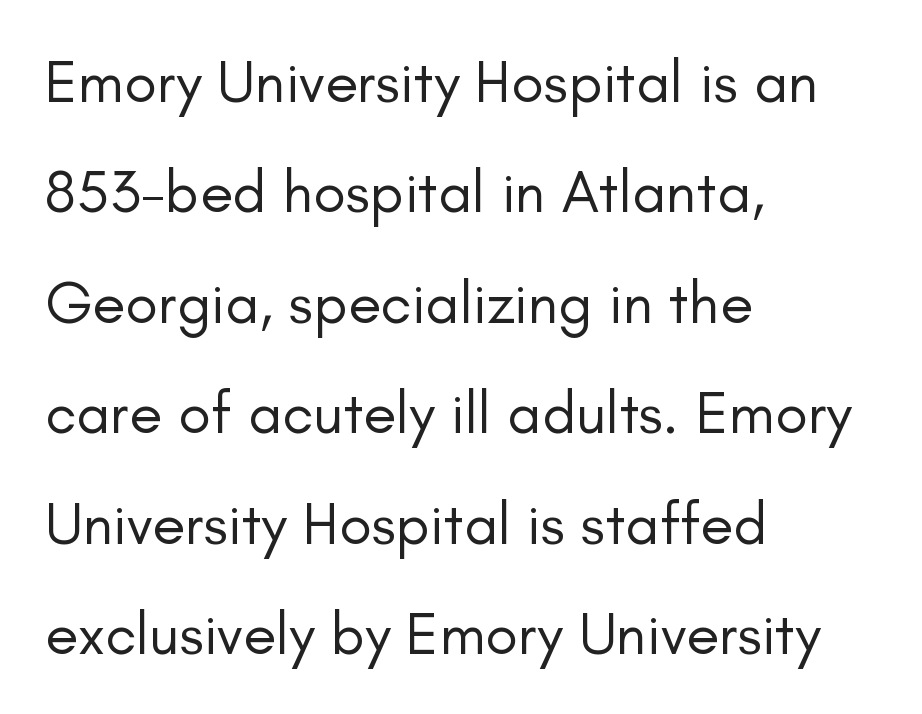
Q: Is the text bold? A: No.
Q: Is the text italic (slanted)? A: No, it is upright.
Q: Is the typeface a serif or a sans-serif typeface? A: Sans-serif.
Q: Is the text underlined? A: No.
Q: How is the paragraph aligned? A: Left-aligned.
Q: Is the spacing between letters normal or unusually wide? A: Normal.
Q: Width (condensed, normal, or wide)? A: Normal.
Q: Stroke contrast? A: Low.
Q: x-height? A: Small.
Q: Monospaced? A: No.
